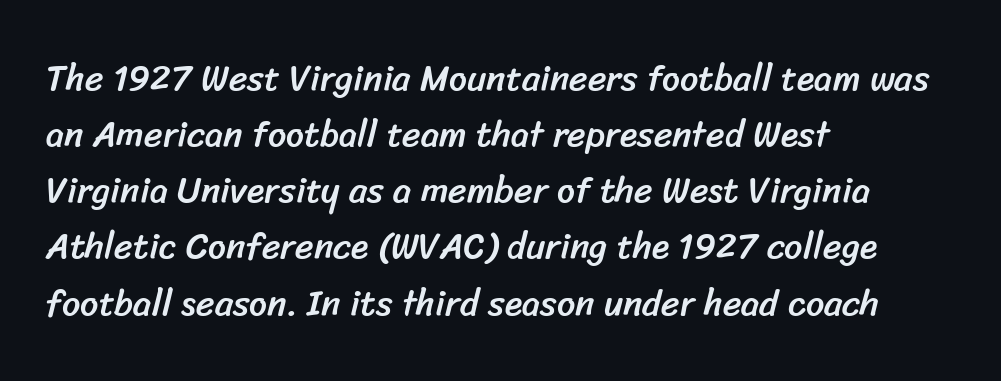
The image shows 36 px sans-serif type; set left-aligned, normal line spacing (1.56x), normal letter spacing, not underlined; low stroke contrast and a medium x-height.
